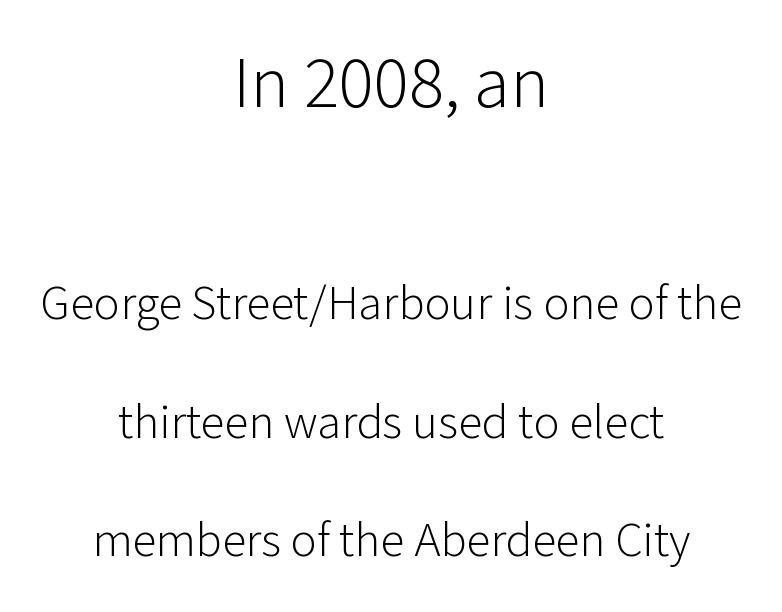
The image shows 73 px light sans-serif type, upright; set centered, loose line spacing (2.42x), normal letter spacing, not underlined; the first (top) block is 1.49x larger; low stroke contrast and a medium x-height.
